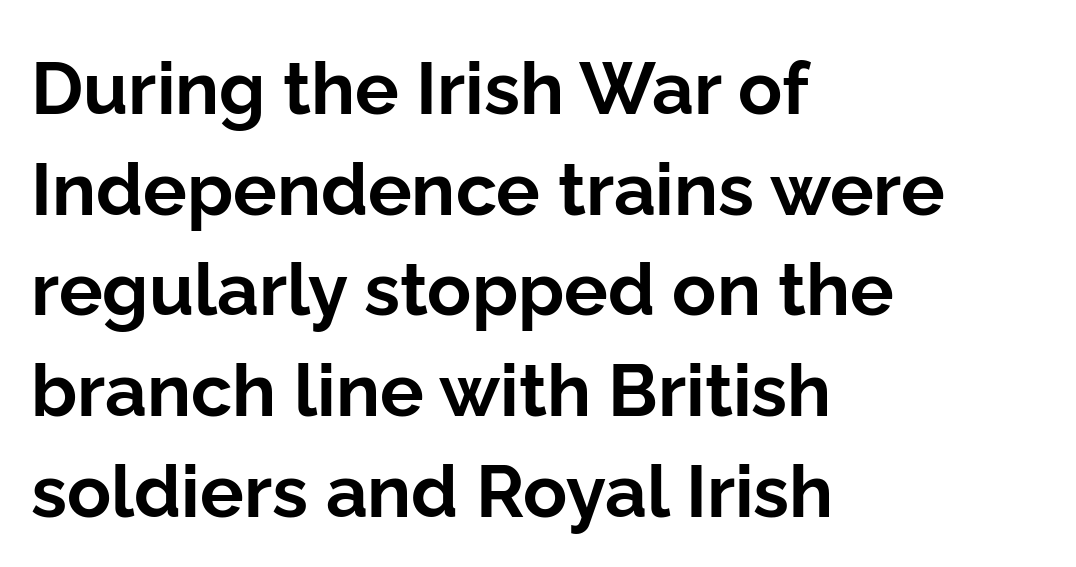
{"serif": "no", "italic": "no", "bold": "yes", "weight": "bold", "width": "normal", "stroke_contrast": "low", "x_height": "medium", "monospaced": "no", "underline": "no", "align": "left", "line_spacing": "normal", "line_spacing_ratio": 1.38, "letter_spacing": "normal", "letter_spacing_em": 0.0, "glyph_px": 73}
